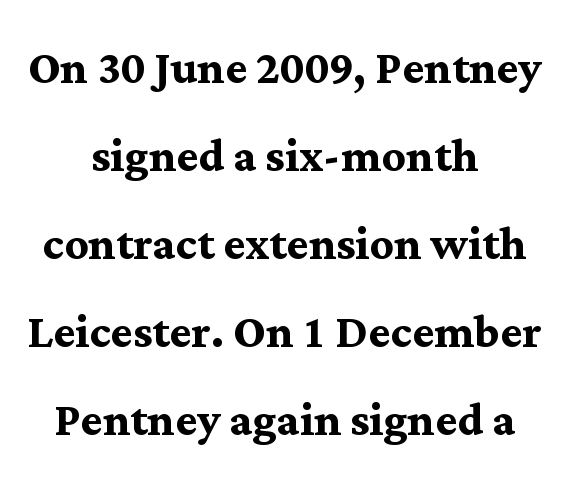
Q: Is the text bold? A: Yes.
Q: Is the text italic (slanted)? A: No, it is upright.
Q: Is the typeface a serif or a sans-serif typeface? A: Serif.
Q: Is the text underlined? A: No.
Q: How is the paragraph aligned? A: Centered.
Q: Is the spacing between letters normal or unusually wide? A: Normal.
Q: Is the spacing between lines tight, normal or loose? A: Normal.
Q: Width (condensed, normal, or wide)? A: Normal.
Q: Stroke contrast? A: Medium.
Q: x-height? A: Medium.
Q: Monospaced? A: No.
